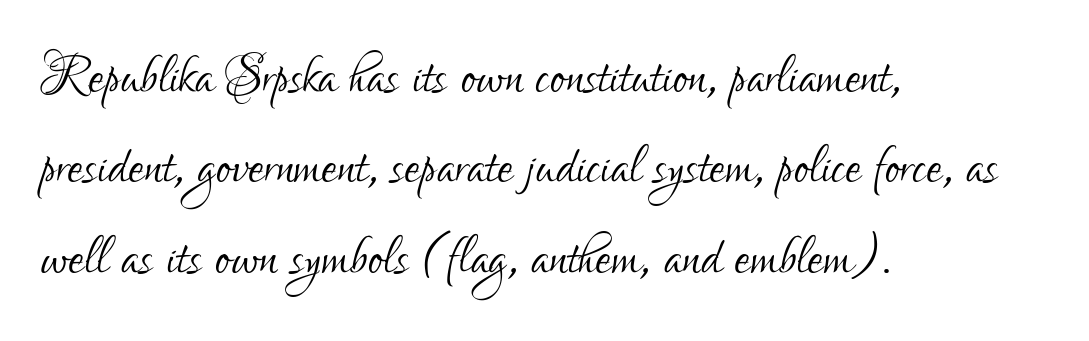
Underline: absent. These lines are rendered in a variable-pitch font. Leading matches the norm, producing a regular column. The lines in this sample share a left origin and differ only in where they stop. How are the letters spaced? Ordinarily, with no added tracking.
